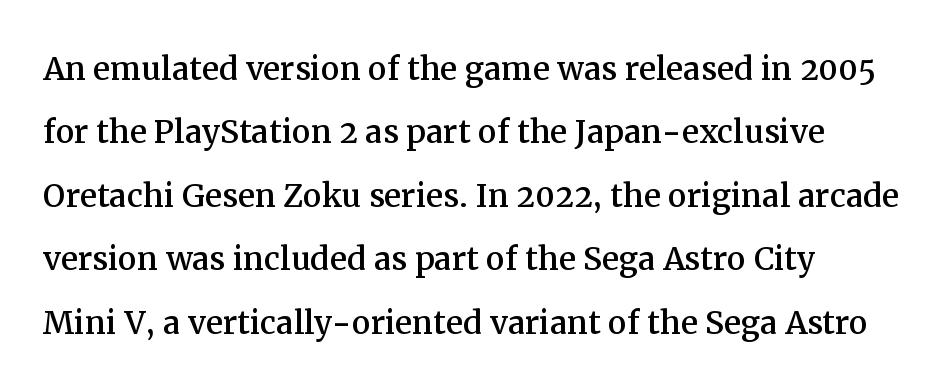
{"serif": "yes", "italic": "no", "width": "normal", "stroke_contrast": "medium", "x_height": "medium", "monospaced": "no", "underline": "no", "align": "left", "line_spacing": "normal", "line_spacing_ratio": 1.51, "letter_spacing": "normal", "letter_spacing_em": 0.0, "glyph_px": 42}
